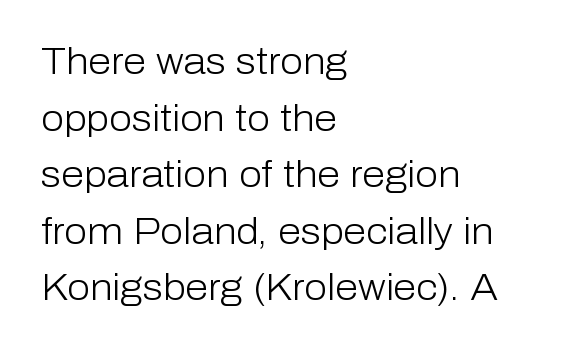
Q: Is the text bold? A: No.
Q: Is the text italic (slanted)? A: No, it is upright.
Q: Is the typeface a serif or a sans-serif typeface? A: Sans-serif.
Q: Is the text underlined? A: No.
Q: How is the paragraph aligned? A: Left-aligned.
Q: Is the spacing between letters normal or unusually wide? A: Normal.
Q: Is the spacing between lines tight, normal or loose? A: Normal.
Q: Width (condensed, normal, or wide)? A: Normal.
Q: Stroke contrast? A: Low.
Q: x-height? A: Medium.
Q: Monospaced? A: No.
